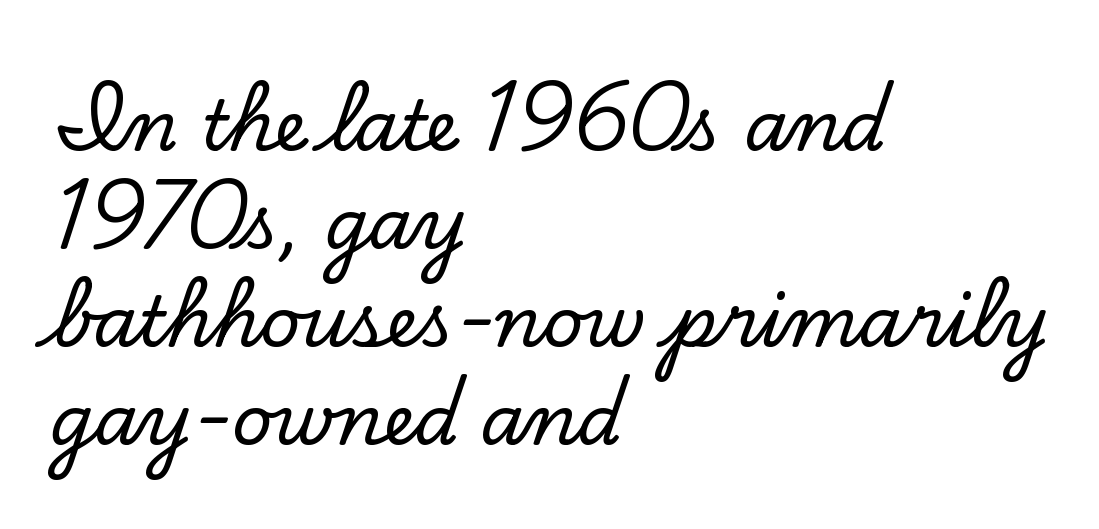
{"serif": "yes", "width": "normal", "stroke_contrast": "low", "x_height": "small", "monospaced": "no", "underline": "no", "align": "left", "line_spacing": "normal", "line_spacing_ratio": 1.4, "letter_spacing": "normal", "letter_spacing_em": 0.0, "glyph_px": 70}
